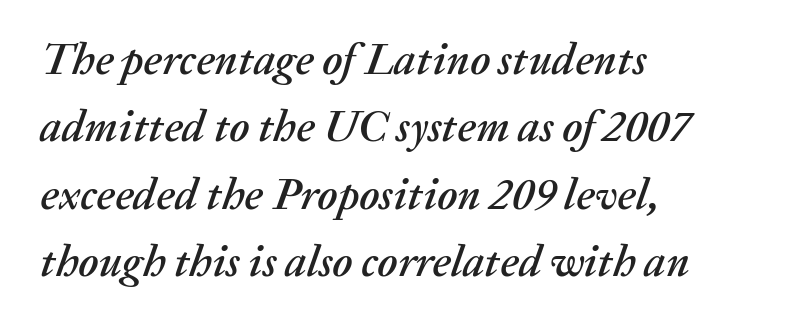
The image shows 44 px text type, italic (leaning right); set left-aligned, normal line spacing (1.53x), normal letter spacing, not underlined; medium stroke contrast and a medium x-height.
